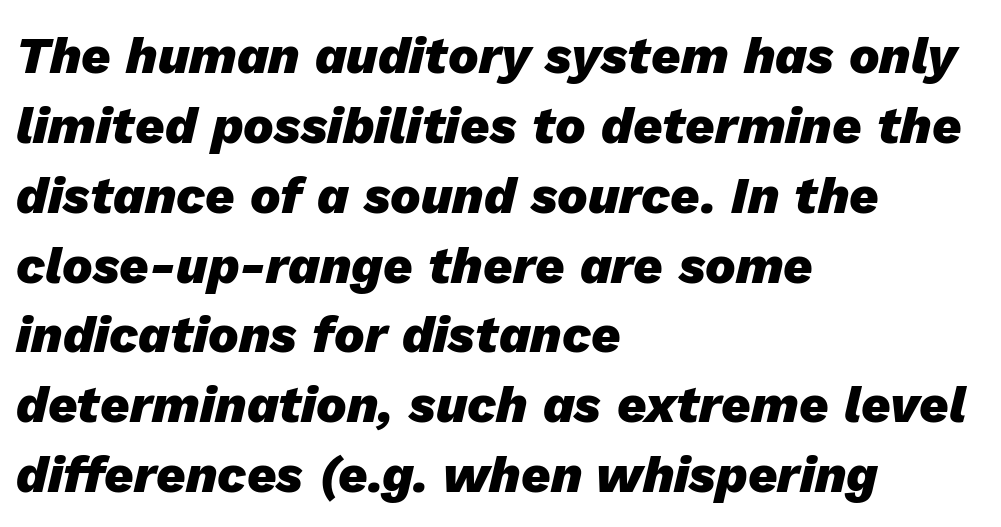
{"italic": "yes", "lean": "right", "slant_degrees": 13, "bold": "yes", "weight": "heavy", "width": "normal", "stroke_contrast": "low", "x_height": "medium", "monospaced": "no", "underline": "no", "align": "left", "line_spacing": "normal", "line_spacing_ratio": 1.37, "letter_spacing": "normal", "letter_spacing_em": 0.0, "glyph_px": 51}
